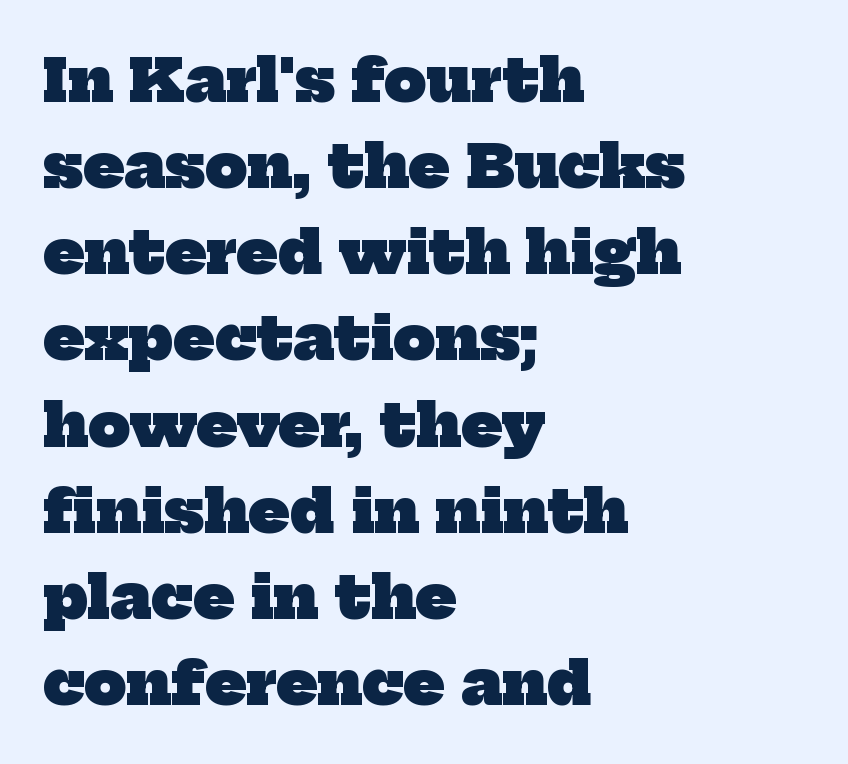
{"serif": "yes", "bold": "yes", "weight": "heavy", "width": "normal", "stroke_contrast": "low", "x_height": "medium", "monospaced": "no", "underline": "no", "align": "left", "line_spacing": "normal", "line_spacing_ratio": 1.46, "letter_spacing": "normal", "letter_spacing_em": 0.0, "glyph_px": 59}
